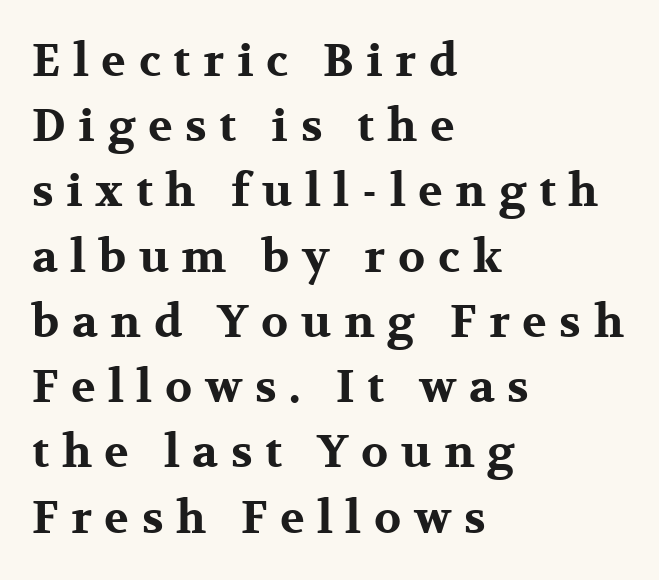
Q: Is the text bold? A: Yes.
Q: Is the text italic (slanted)? A: No, it is upright.
Q: Is the typeface a serif or a sans-serif typeface? A: Serif.
Q: Is the text underlined? A: No.
Q: How is the paragraph aligned? A: Left-aligned.
Q: Is the spacing between letters normal or unusually wide? A: Unusually wide.
Q: Is the spacing between lines tight, normal or loose? A: Normal.
Q: Width (condensed, normal, or wide)? A: Wide.
Q: Stroke contrast? A: Medium.
Q: x-height? A: Medium.
Q: Monospaced? A: No.
